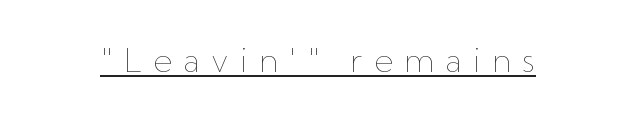
Q: Is the text bold? A: No.
Q: Is the text italic (slanted)? A: No, it is upright.
Q: Is the text underlined? A: Yes.
Q: Is the spacing between letters normal or unusually wide? A: Unusually wide.
Q: Width (condensed, normal, or wide)? A: Normal.
Q: Stroke contrast? A: Low.
Q: x-height? A: Medium.
Q: Monospaced? A: No.
